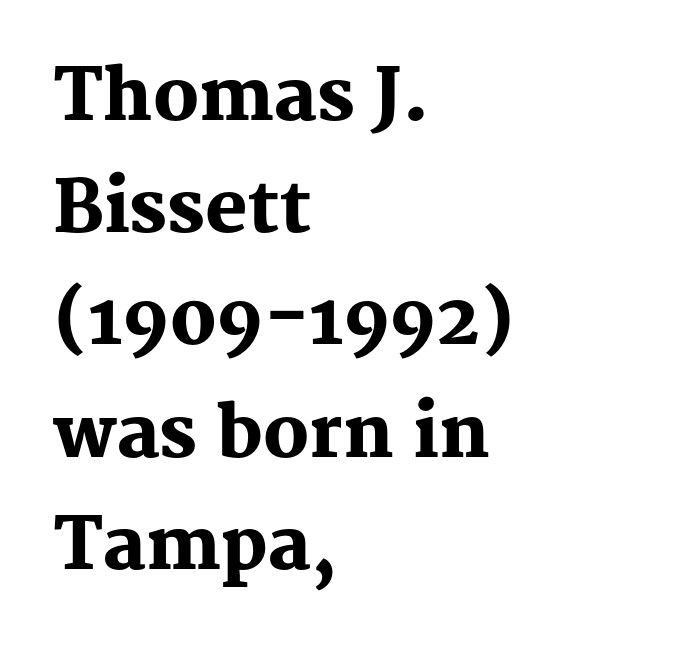
Q: Is the text bold? A: Yes.
Q: Is the text italic (slanted)? A: No, it is upright.
Q: Is the typeface a serif or a sans-serif typeface? A: Serif.
Q: Is the text underlined? A: No.
Q: How is the paragraph aligned? A: Left-aligned.
Q: Is the spacing between letters normal or unusually wide? A: Normal.
Q: Is the spacing between lines tight, normal or loose? A: Normal.
Q: Width (condensed, normal, or wide)? A: Normal.
Q: Stroke contrast? A: Medium.
Q: x-height? A: Medium.
Q: Monospaced? A: No.
